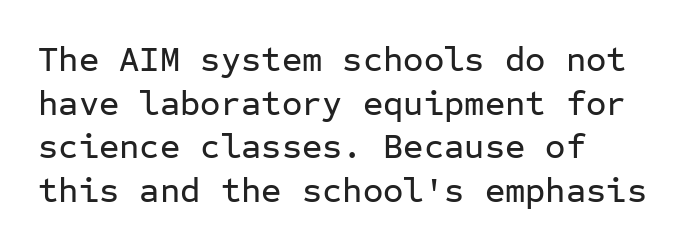
The image shows 35 px sans-serif type, upright, monospaced; set left-aligned, normal line spacing (1.25x), normal letter spacing, not underlined; low stroke contrast and a medium x-height.
